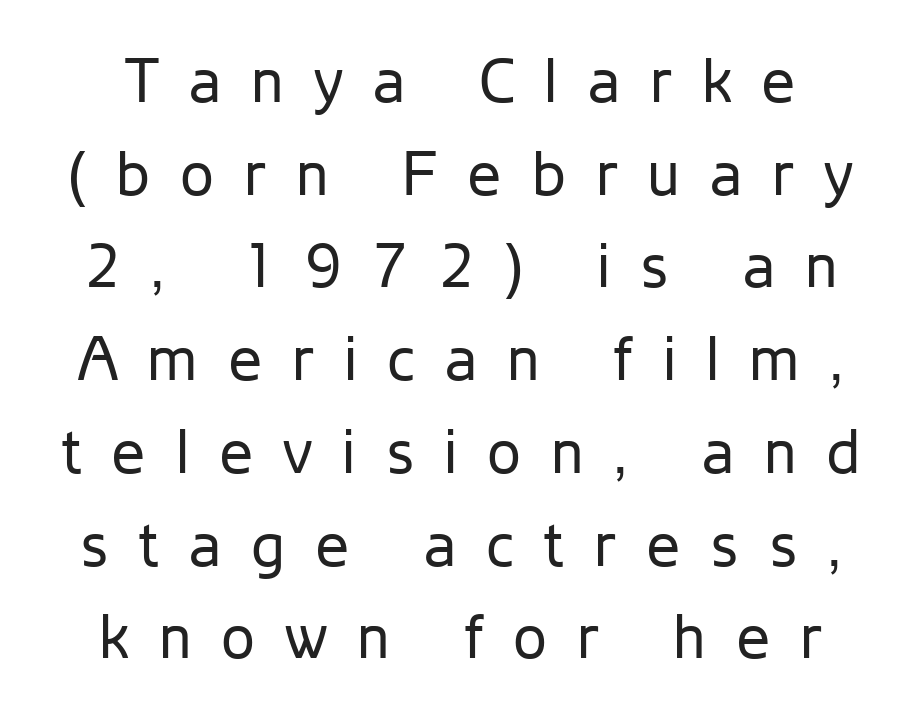
{"serif": "no", "italic": "no", "bold": "no", "weight": "regular", "width": "normal", "stroke_contrast": "low", "x_height": "medium", "monospaced": "no", "underline": "no", "line_spacing": "normal", "line_spacing_ratio": 1.52, "letter_spacing": "wide", "letter_spacing_em": 0.49, "glyph_px": 61}
